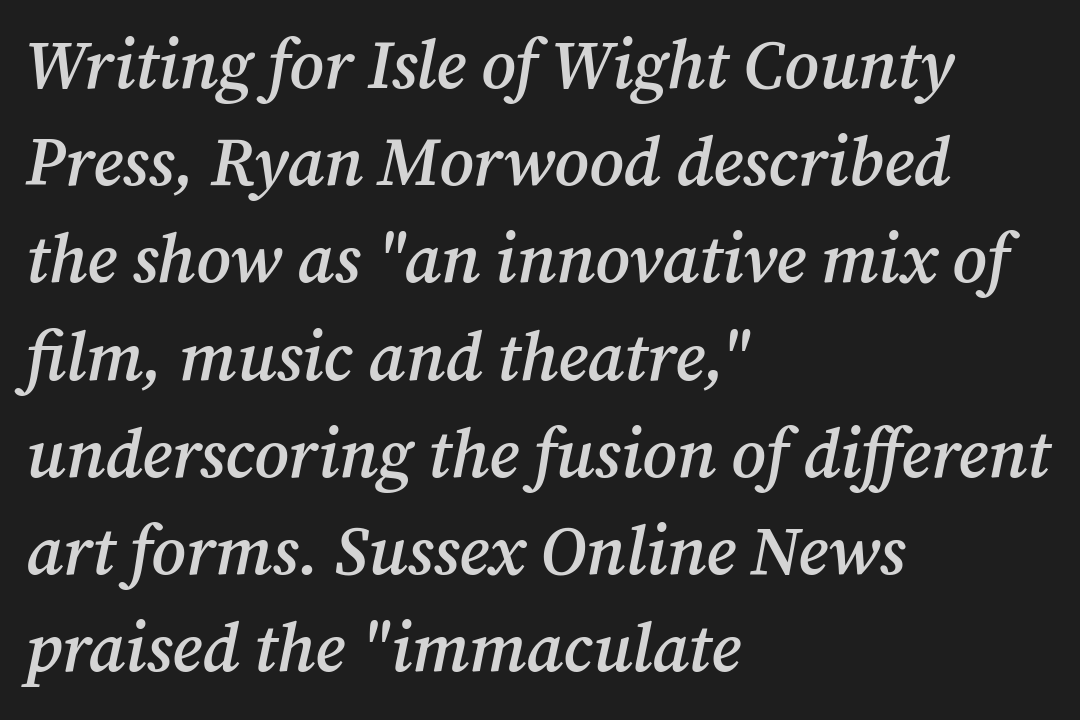
As a designer I'd log this as weight 600, semibold. Regarding leading, the lines here are spaced in the standard way. Regarding serifs, this sample has them. Underlining? Definitely not there. Tracking here is standard; glyphs follow each other at the usual distance. Think of a printed novel: that variable character pitch is what you see here.
